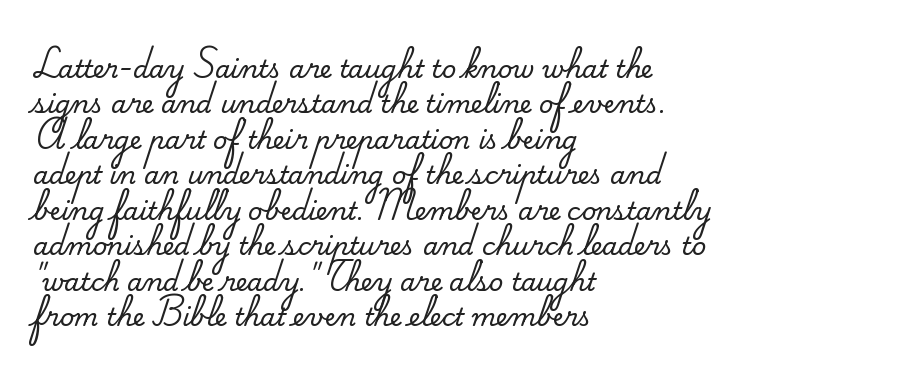
The image shows 25 px text type; set left-aligned, normal line spacing (1.42x), normal letter spacing, not underlined.
